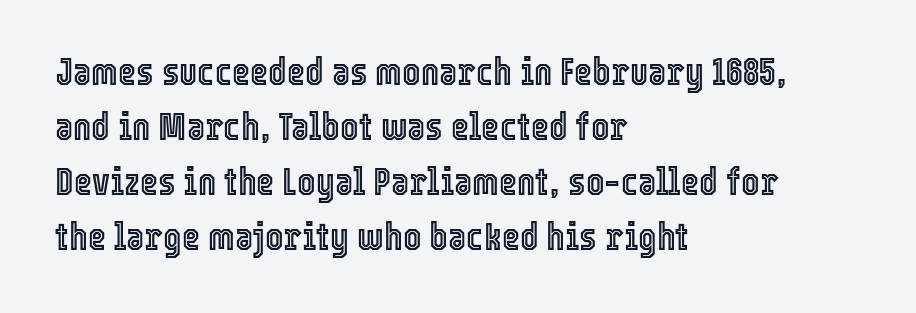
Check the space under the baseline: it is left empty. These lines stack with their left ends in a neat column. Each word holds together tightly as a unit, with standard inter-letter gaps. Interline gaps are of average width in this sample. The rendering uses natural spacing where letterforms have individual widths.
